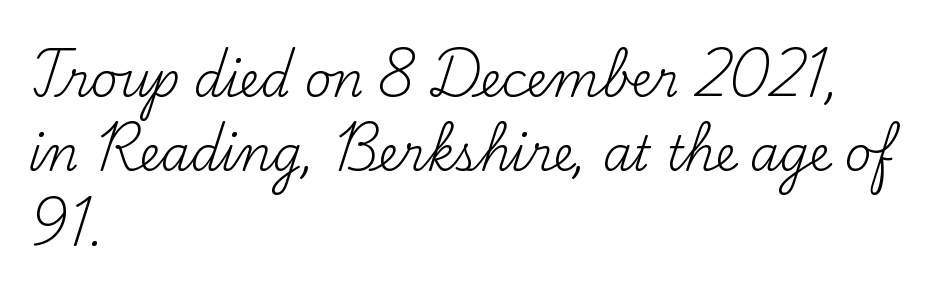
Q: Is the text bold? A: No.
Q: Is the text italic (slanted)? A: Yes.
Q: Is the typeface a serif or a sans-serif typeface? A: Serif.
Q: Is the text underlined? A: No.
Q: How is the paragraph aligned? A: Left-aligned.
Q: Is the spacing between letters normal or unusually wide? A: Normal.
Q: Is the spacing between lines tight, normal or loose? A: Normal.
Q: Width (condensed, normal, or wide)? A: Normal.
Q: Stroke contrast? A: Medium.
Q: x-height? A: Small.
Q: Monospaced? A: No.
